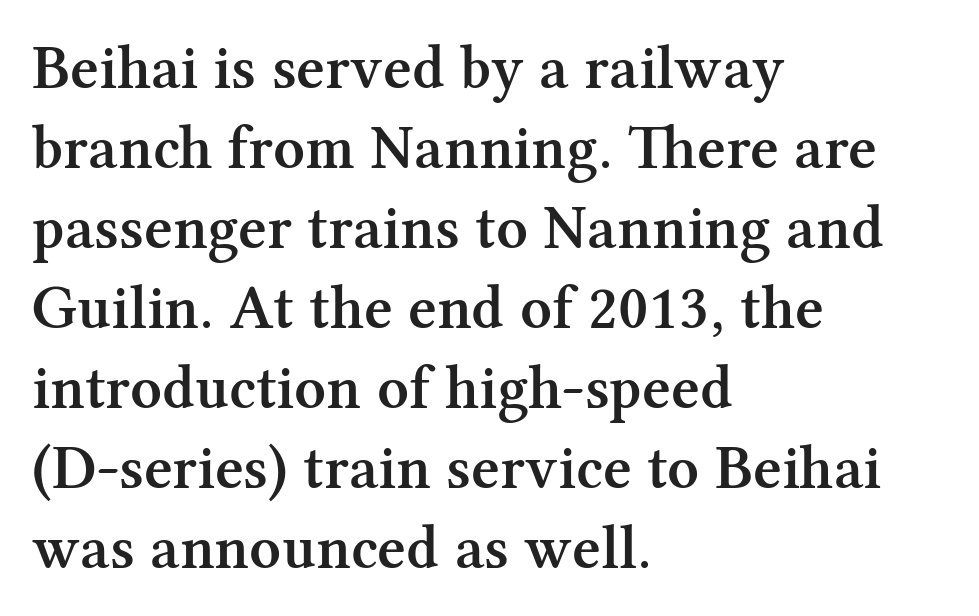
The image shows 62 px semibold serif type, upright; set left-aligned, normal line spacing (1.29x), normal letter spacing, not underlined; medium stroke contrast and a medium x-height.
